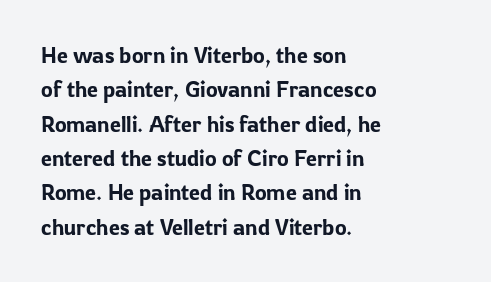
Teacher's note: observe the even left margin — that is flush-left alignment. The passage shown has conventional tracking throughout. It's the straight-up-and-down kind of type. The block of text has a typical density, with ordinary space between rows. The area under the type is left untouched.
